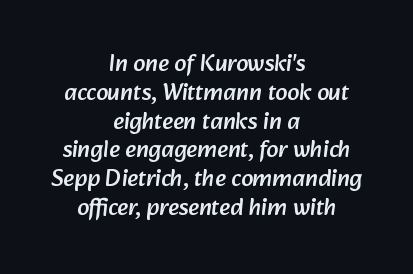
Q: Is the text underlined? A: No.
Q: How is the paragraph aligned? A: Centered.
Q: Is the spacing between letters normal or unusually wide? A: Normal.
